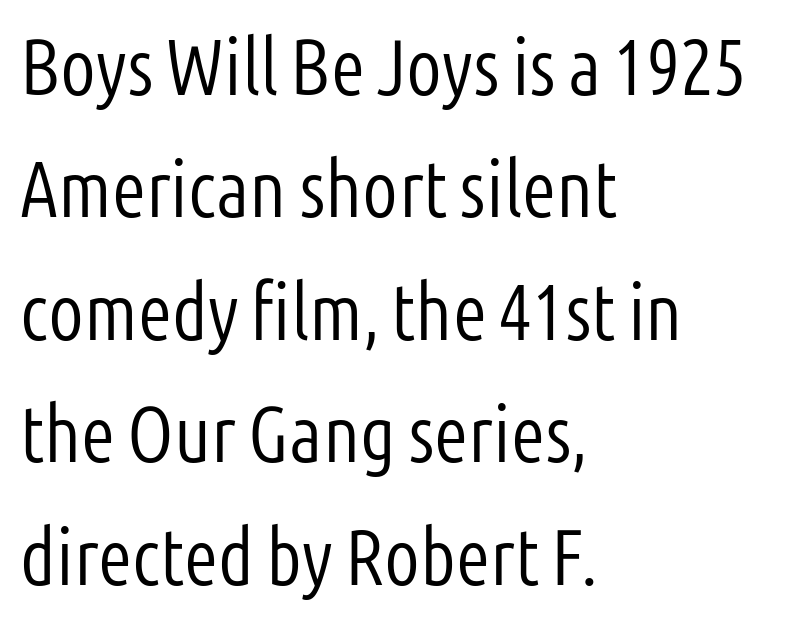
The image shows 79 px light, condensed sans-serif type, upright; set left-aligned, normal line spacing (1.55x), normal letter spacing, not underlined; low stroke contrast and a medium x-height.
